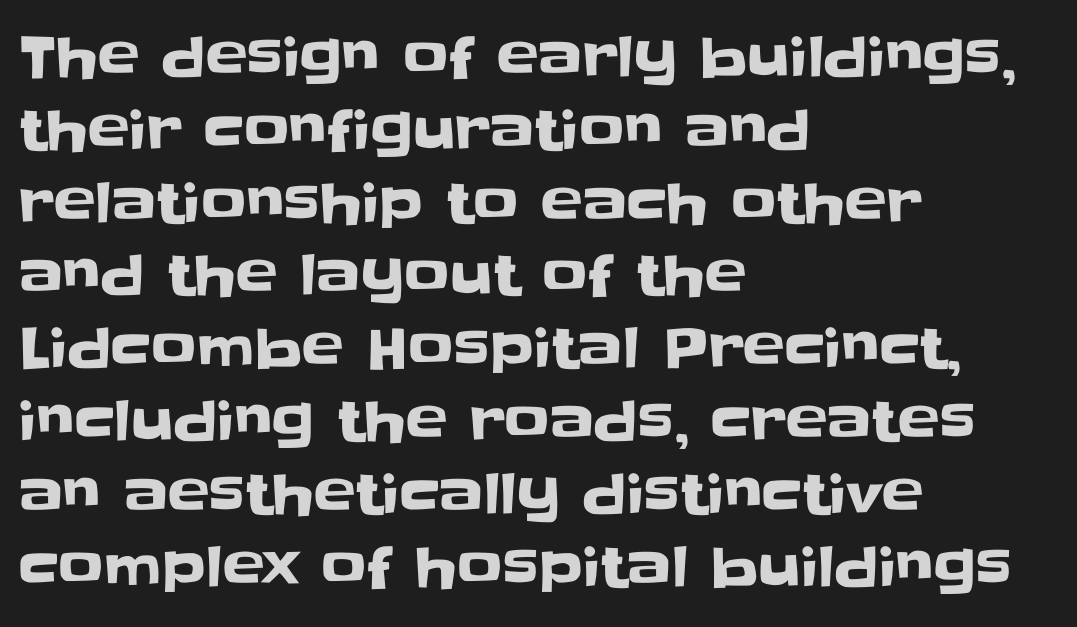
If you drew a ruler down the left edge, every line would touch it. These lines are composed in type without serifs. Is the letter spacing exaggerated? No — it looks like the ordinary default. This sample has the flowing, uneven cadence of proportional lettering.
